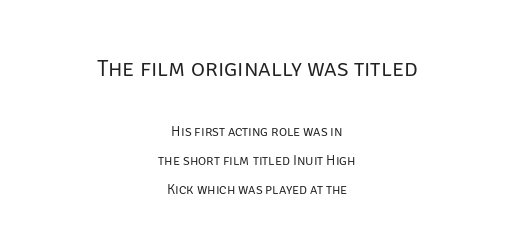
{"italic": "no", "bold": "no", "underline": "no", "align": "center", "line_spacing": "loose", "line_spacing_ratio": 2.07, "letter_spacing": "normal", "letter_spacing_em": 0.0, "larger_block": "first", "size_ratio": 1.71, "glyph_px": 24}
